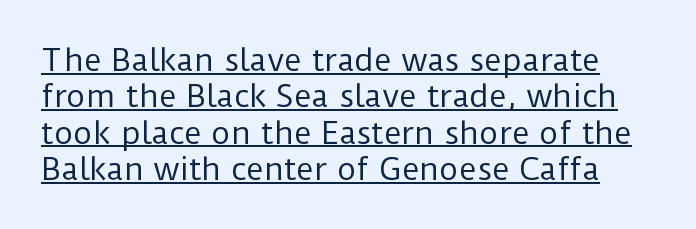
Looks like regular typesetting: each glyph gets only the width it needs. The line texture is even and compact thanks to regular tracking. The typeface chosen for these lines omits serifs. Students, observe the line beneath the letters — that is underlining. Is the stroke heavy? The answer is a plain regular-or-lighter. A roman cut, with each character standing at attention.
